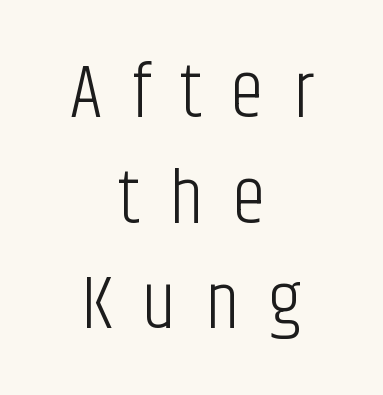
Q: Is the text bold? A: No.
Q: Is the text italic (slanted)? A: No, it is upright.
Q: Is the typeface a serif or a sans-serif typeface? A: Sans-serif.
Q: Is the text underlined? A: No.
Q: How is the paragraph aligned? A: Centered.
Q: Is the spacing between letters normal or unusually wide? A: Unusually wide.
Q: Is the spacing between lines tight, normal or loose? A: Normal.
Q: Width (condensed, normal, or wide)? A: Condensed.
Q: Stroke contrast? A: Low.
Q: x-height? A: Large.
Q: Monospaced? A: No.
